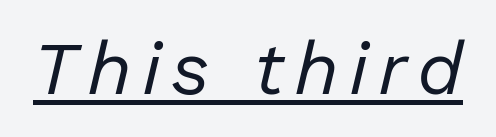
{"italic": "yes", "lean": "right", "slant_degrees": 13, "bold": "no", "weight": "regular", "width": "normal", "stroke_contrast": "low", "x_height": "medium", "monospaced": "no", "underline": "yes", "glyph_px": 75}
